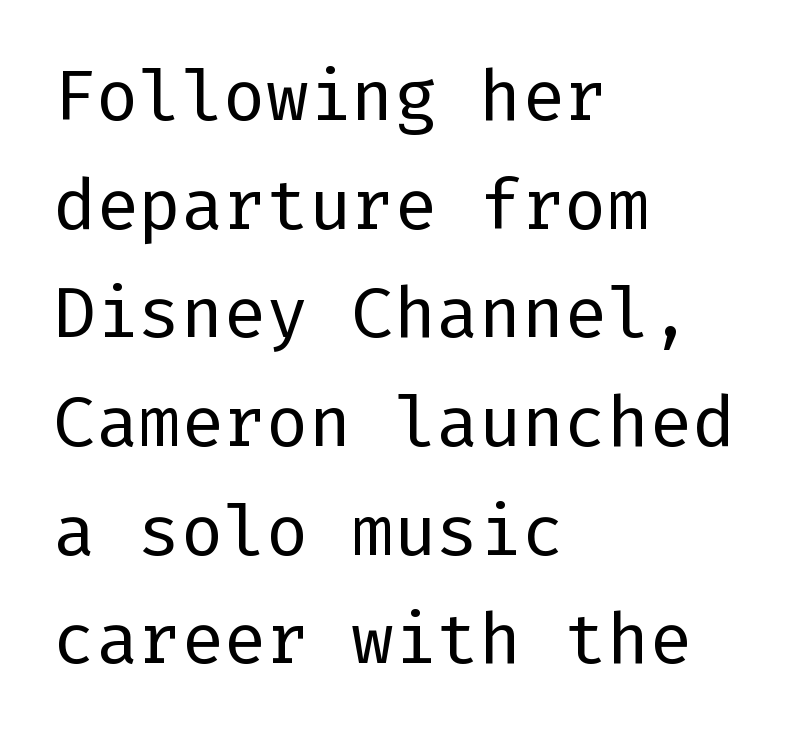
{"serif": "no", "italic": "no", "bold": "no", "weight": "regular", "width": "normal", "stroke_contrast": "low", "x_height": "medium", "underline": "no", "align": "left", "line_spacing": "normal", "line_spacing_ratio": 1.53, "letter_spacing": "normal", "letter_spacing_em": 0.0, "glyph_px": 71}
